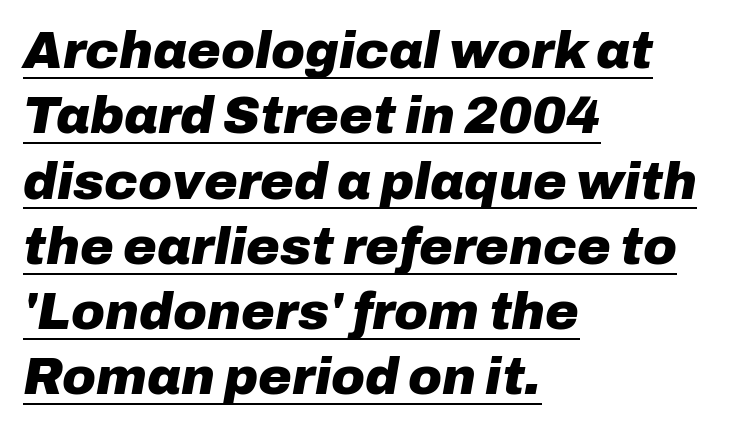
The image shows 51 px heavy type, italic (leaning right); set left-aligned, normal line spacing (1.28x), normal letter spacing, underlined; low stroke contrast and a medium x-height.
